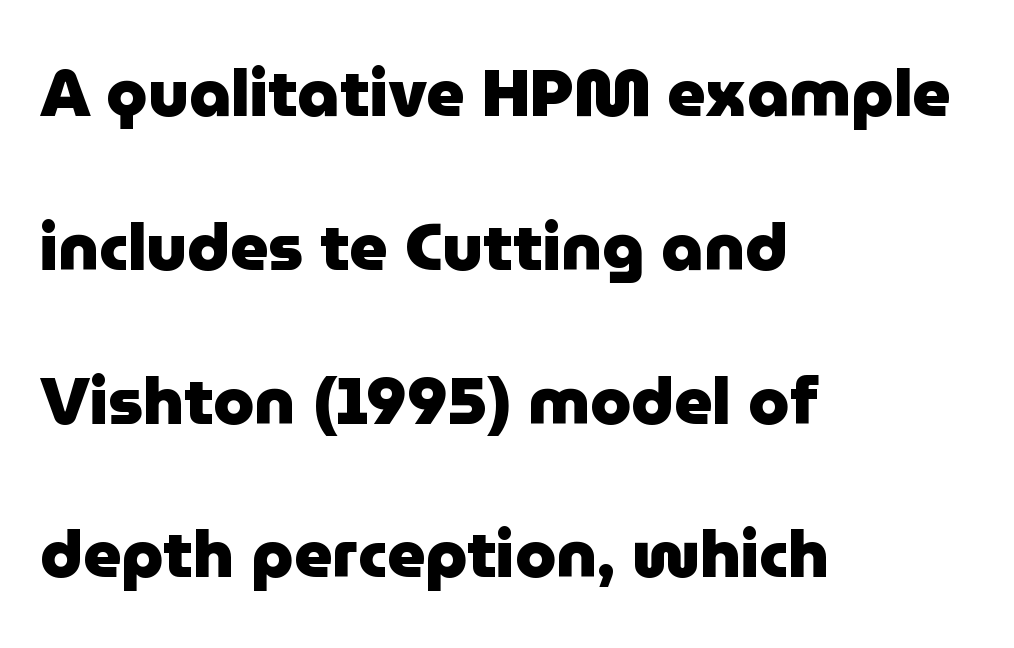
{"serif": "no", "italic": "no", "bold": "yes", "weight": "heavy", "width": "normal", "stroke_contrast": "low", "x_height": "medium", "monospaced": "no", "underline": "no", "align": "left", "line_spacing": "loose", "line_spacing_ratio": 2.33, "letter_spacing": "normal", "letter_spacing_em": 0.0, "glyph_px": 66}
